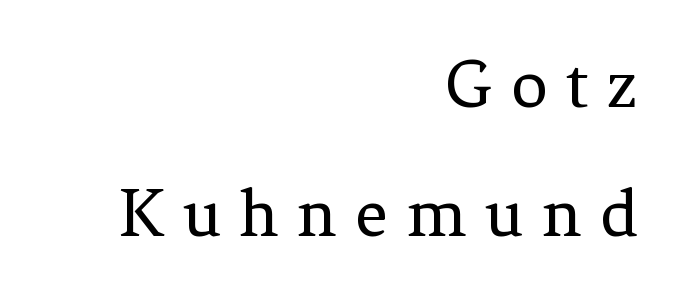
Spacing between characters has been opened up far beyond the box default. Check under the words: just untouched page. Italic: no, the glyphs are upright roman. Summary of weight: not heavy and not bold. Old-style or modern, the face here clearly has serifs.
